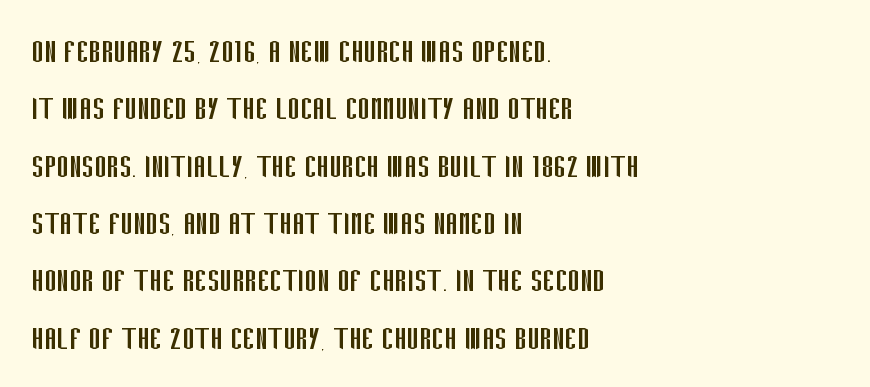
{"serif": "no", "italic": "no", "bold": "no", "weight": "regular", "width": "condensed", "stroke_contrast": "low", "x_height": "large", "monospaced": "no", "underline": "no", "align": "left", "line_spacing": "normal", "line_spacing_ratio": 1.55, "letter_spacing": "normal", "letter_spacing_em": 0.0, "glyph_px": 37}
